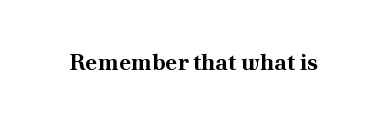
Notice how thick the strokes are: this is what a full bold looks like. In terms of letterspacing, this is plain default setting. The specimen omits any rule beneath the text block's lines. The lettering stays uniformly vertical, giving the passage a roman look.
